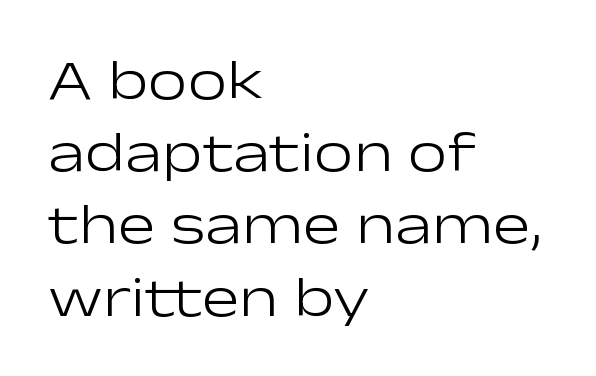
{"serif": "no", "italic": "no", "bold": "no", "weight": "light", "width": "wide", "stroke_contrast": "low", "x_height": "medium", "monospaced": "no", "underline": "no", "align": "left", "line_spacing": "normal", "line_spacing_ratio": 1.29, "letter_spacing": "normal", "letter_spacing_em": 0.0, "glyph_px": 56}
